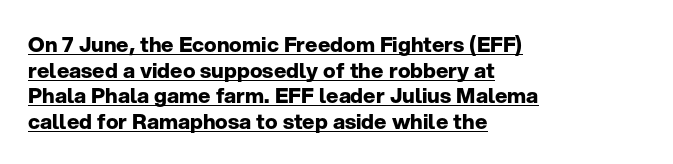
Caption: bold face, heavy strokes. Tracking here is standard; glyphs follow each other at the usual distance. The letters stand straight up with perfectly vertical stems. Caption: lettering with a line underneath. Casual observation: everything's shoved over to the left.
